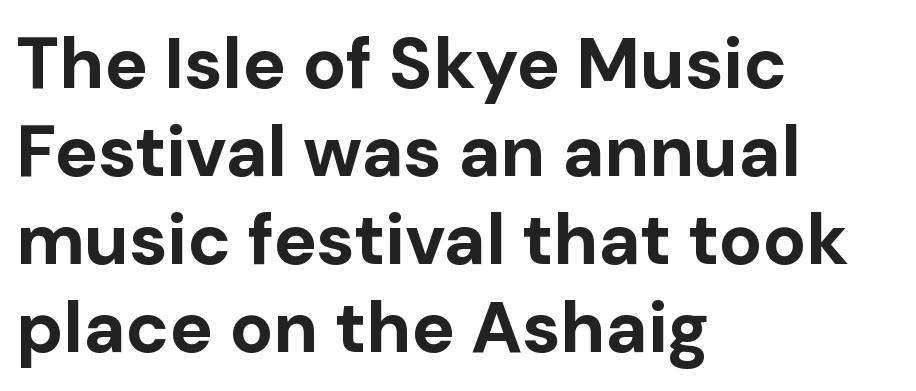
Lines of text with bare space underneath. You can tell from the bare stems that sans-serif type was used. Letter spacing: default. Each letter keeps its own natural width here, so spacing adapts to shape. A student would call this left alignment; a typographer would say flush left, rag right.
